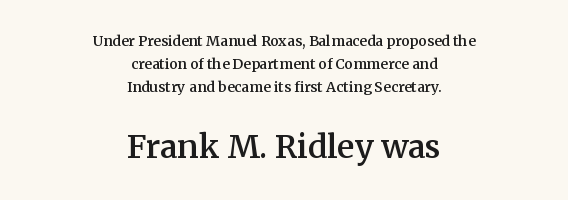
Q: Is the text bold? A: Semi-bold.
Q: Is the text italic (slanted)? A: No, it is upright.
Q: Is the typeface a serif or a sans-serif typeface? A: Serif.
Q: Is the text underlined? A: No.
Q: How is the paragraph aligned? A: Centered.
Q: Is the spacing between letters normal or unusually wide? A: Normal.
Q: Is the spacing between lines tight, normal or loose? A: Normal.
Q: Which block of text is set in a larger size, the first (top) or the second (bottom)? A: The second (bottom) one.
Q: Width (condensed, normal, or wide)? A: Normal.
Q: Stroke contrast? A: Medium.
Q: x-height? A: Medium.
Q: Monospaced? A: No.
